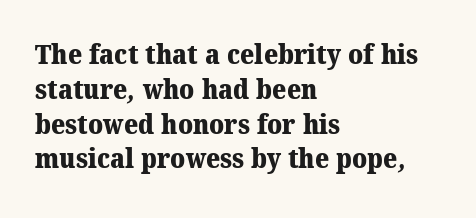
{"bold": "yes", "underline": "no", "align": "left", "line_spacing": "normal", "line_spacing_ratio": 1.29, "letter_spacing": "normal", "letter_spacing_em": 0.0, "glyph_px": 27}
